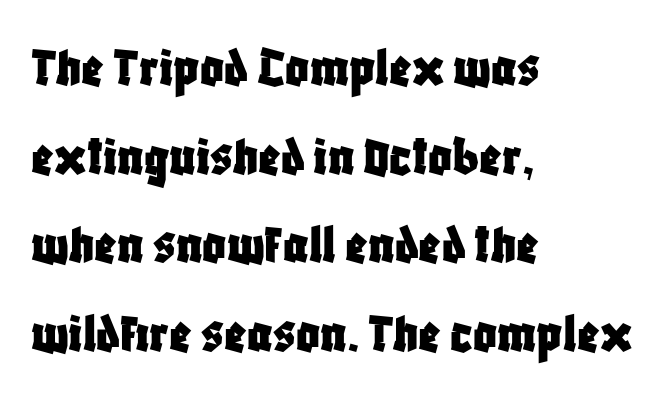
This sample keeps an unexceptional amount of space between lines. Varying glyph widths throughout — classic text-font behaviour. Observe the absence of serifs on each vertical stroke in this sample. Each row of text sits above clean, open space. Do the letters lean? They stand straight.
